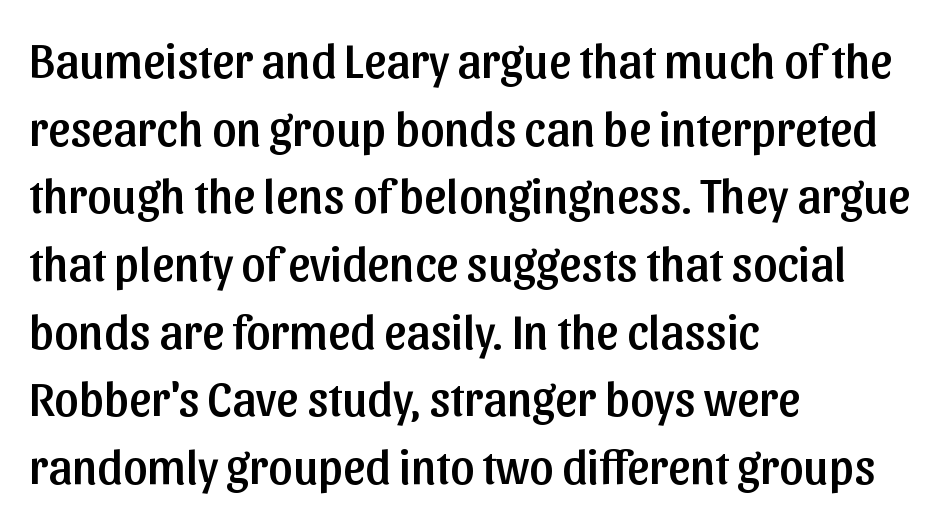
Q: Is the text italic (slanted)? A: No, it is upright.
Q: Is the typeface a serif or a sans-serif typeface? A: Sans-serif.
Q: Is the text underlined? A: No.
Q: How is the paragraph aligned? A: Left-aligned.
Q: Is the spacing between letters normal or unusually wide? A: Normal.
Q: Is the spacing between lines tight, normal or loose? A: Normal.
Q: Width (condensed, normal, or wide)? A: Normal.
Q: Stroke contrast? A: Low.
Q: x-height? A: Medium.
Q: Monospaced? A: No.
